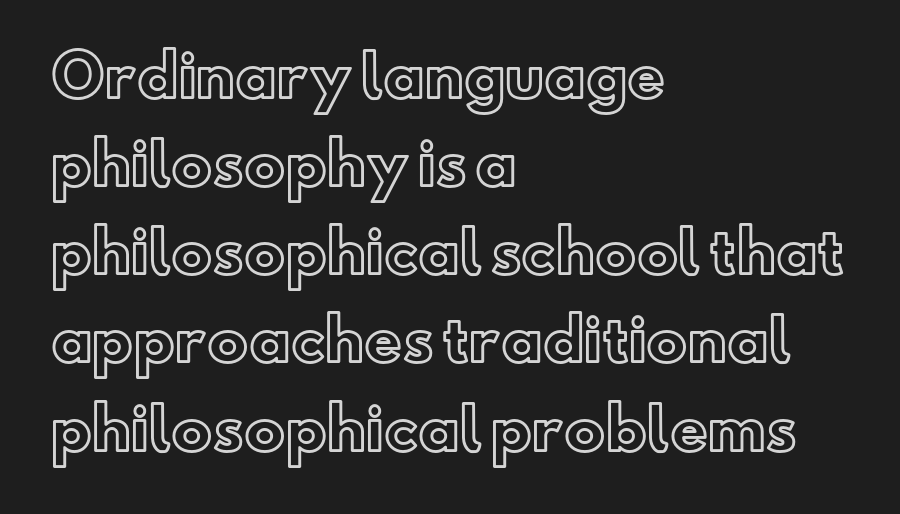
The type is set solid horizontally, with unmodified tracking. Ordinary non-slanted type is in use. The paragraph has a hard left edge and a soft right edge. Spacing verdict: proportional, widths tailored to each character.
